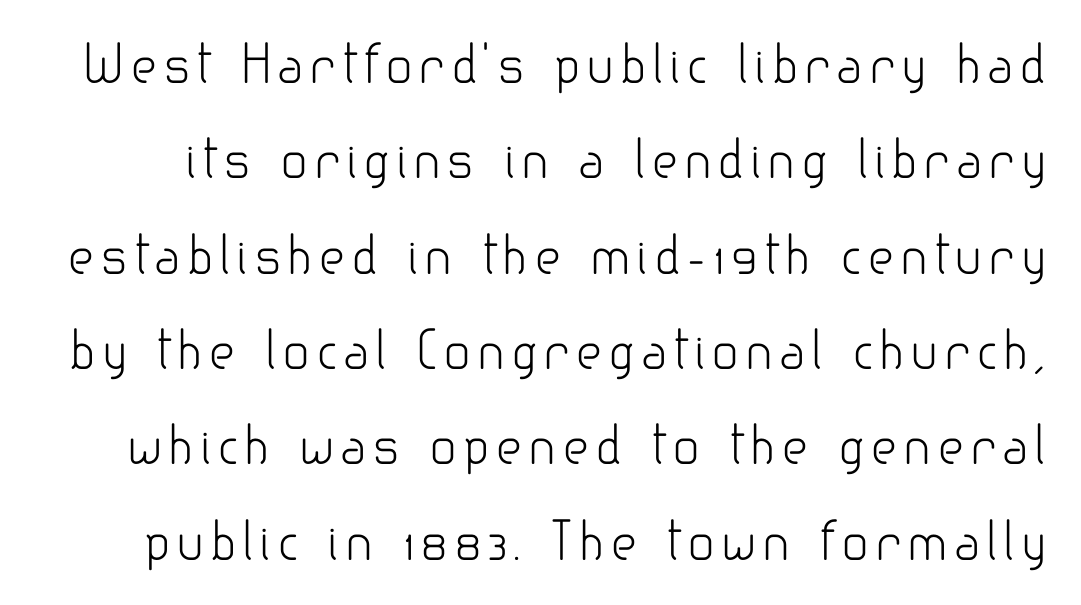
{"serif": "no", "italic": "no", "bold": "no", "weight": "light", "width": "normal", "stroke_contrast": "low", "x_height": "small", "monospaced": "no", "underline": "no", "line_spacing_ratio": 1.87, "glyph_px": 51}
